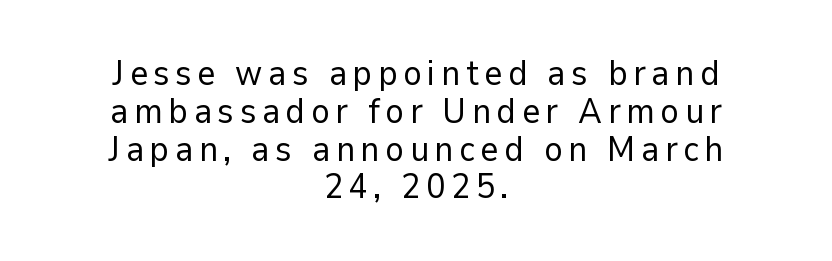
The image shows 35 px regular-weight sans-serif type, upright; set centered, tight line spacing (1.08x), not underlined; low stroke contrast and a medium x-height.
